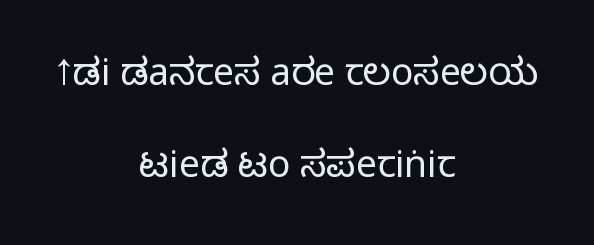
{"serif": "no", "italic": "no", "width": "condensed", "stroke_contrast": "medium", "monospaced": "no", "underline": "no", "align": "center", "line_spacing": "loose", "line_spacing_ratio": 2.49, "letter_spacing": "normal", "letter_spacing_em": 0.0, "glyph_px": 37}
